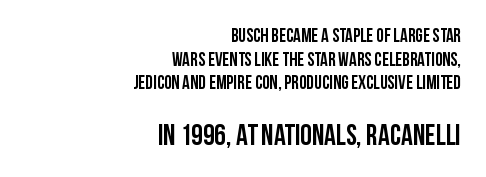
The image shows 29 px condensed sans-serif type, upright; set right-aligned, normal line spacing (1.25x), normal letter spacing, not underlined; the second (bottom) block is 1.53x larger; low stroke contrast and a large x-height.
